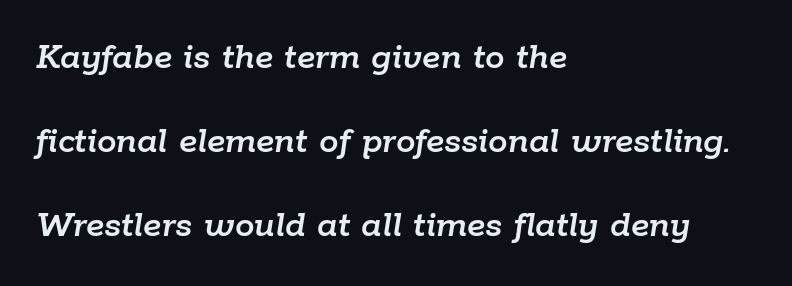
Q: Is the text italic (slanted)? A: Yes, it leans right by about 9 degrees.
Q: Is the text underlined? A: No.
Q: How is the paragraph aligned? A: Left-aligned.
Q: Is the spacing between letters normal or unusually wide? A: Normal.
Q: Is the spacing between lines tight, normal or loose? A: Loose.
Q: Width (condensed, normal, or wide)? A: Normal.
Q: Stroke contrast? A: Low.
Q: x-height? A: Medium.
Q: Monospaced? A: No.
